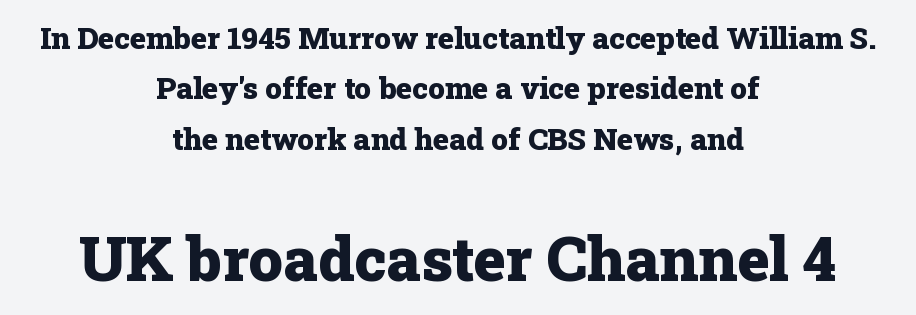
{"serif": "yes", "italic": "no", "bold": "yes", "weight": "heavy", "width": "normal", "stroke_contrast": "low", "x_height": "medium", "monospaced": "no", "underline": "no", "align": "center", "line_spacing": "normal", "line_spacing_ratio": 1.68, "letter_spacing": "normal", "letter_spacing_em": 0.0, "larger_block": "second", "size_ratio": 2.03, "glyph_px": 61}
